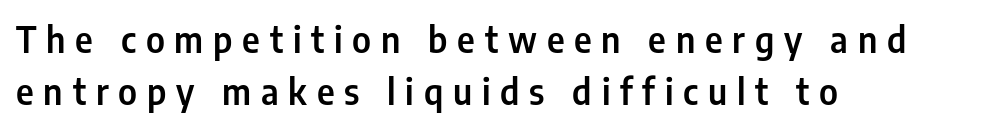
Q: Is the text italic (slanted)? A: No, it is upright.
Q: Is the typeface a serif or a sans-serif typeface? A: Sans-serif.
Q: Is the text underlined? A: No.
Q: How is the paragraph aligned? A: Left-aligned.
Q: Is the spacing between letters normal or unusually wide? A: Unusually wide.
Q: Is the spacing between lines tight, normal or loose? A: Normal.
Q: Width (condensed, normal, or wide)? A: Condensed.
Q: Stroke contrast? A: Low.
Q: x-height? A: Medium.
Q: Monospaced? A: No.
